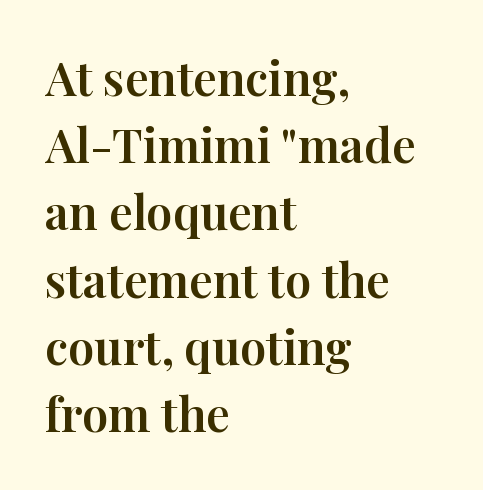
Nope, not italic — everything's standing straight. Vertical spacing — default. The rendering uses natural spacing where letterforms have individual widths. Nothing unusual about the tracking: characters are spaced as the font intends. Note: serifs present on the glyphs.
